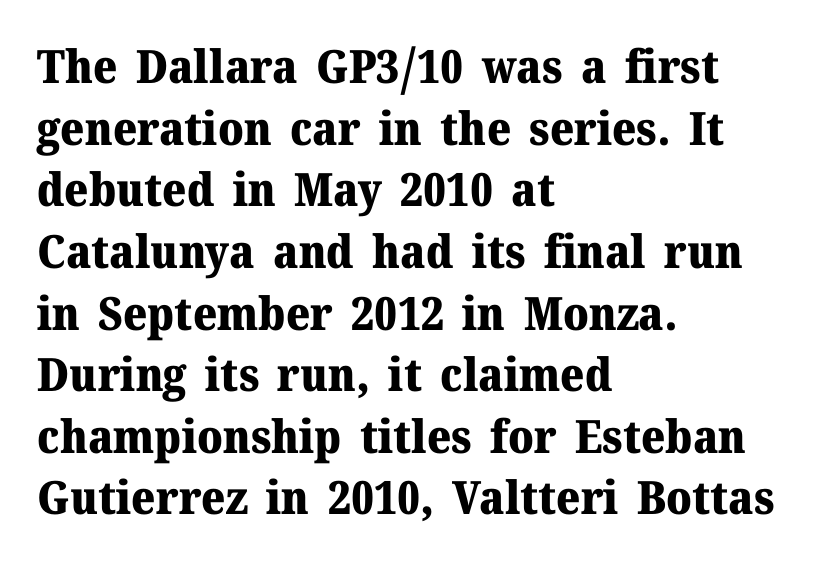
Teacher's note: observe the even left margin — that is flush-left alignment. What kind of face is this? One with serifs. Compared with typical body copy, the letter spacing here is the same. The lines sit at an ordinary, default distance from one another. In terms of posture, this sample is upright.
